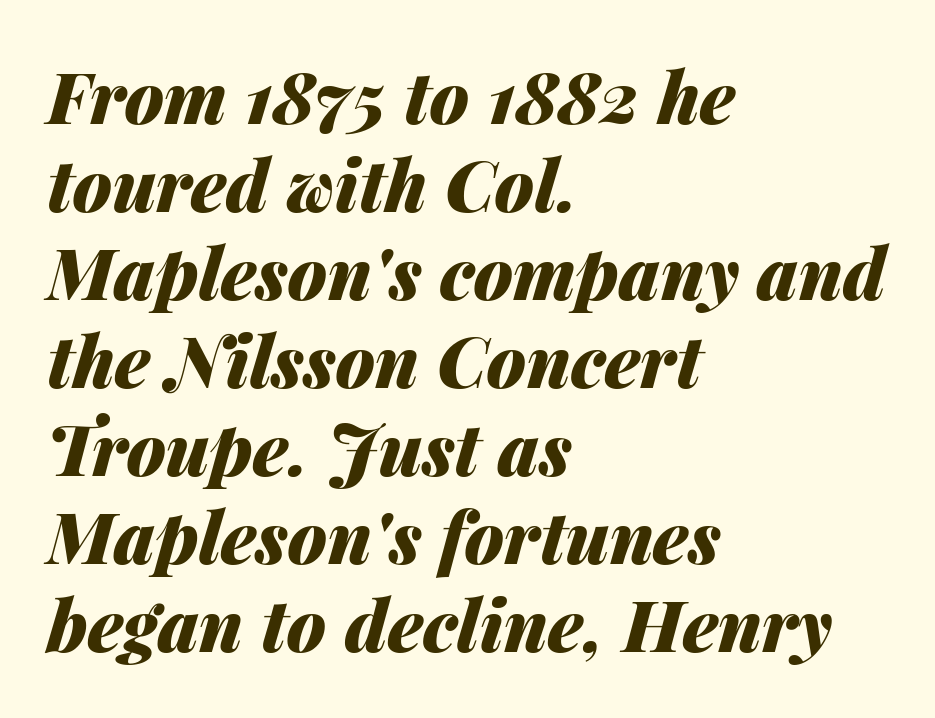
The image shows 71 px heavy type, italic (leaning right); set left-aligned, line spacing 1.24x, normal letter spacing, not underlined; medium stroke contrast and a medium x-height.
